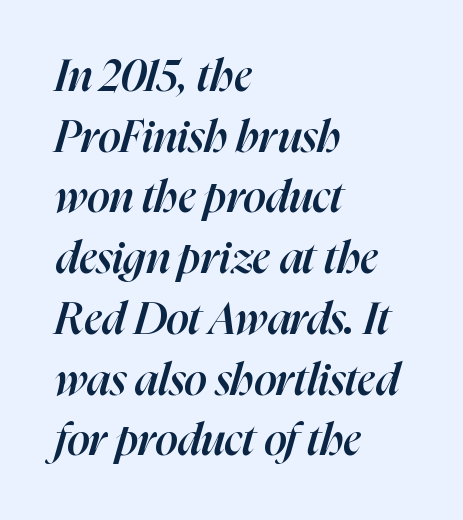
Check under the words: just untouched page. Glyph-to-glyph distance matches everyday printed text. Typesetter's note: demi weight, one step under bold. Note the varied advance widths — an 'i' is clearly narrower than an 'm'. Leftover space on each line is placed entirely after the last word. Compared with ordinary roman type, these characters are visibly tilted.
